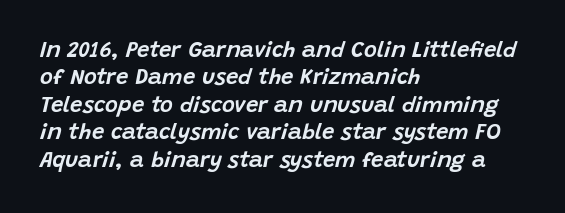
Check the space under the baseline: it is left empty. Short note: letters normally spaced. The line-height multiplier appears to be the usual default. The lines in this sample share a left origin and differ only in where they stop. A typesetter would mark this as italic.
